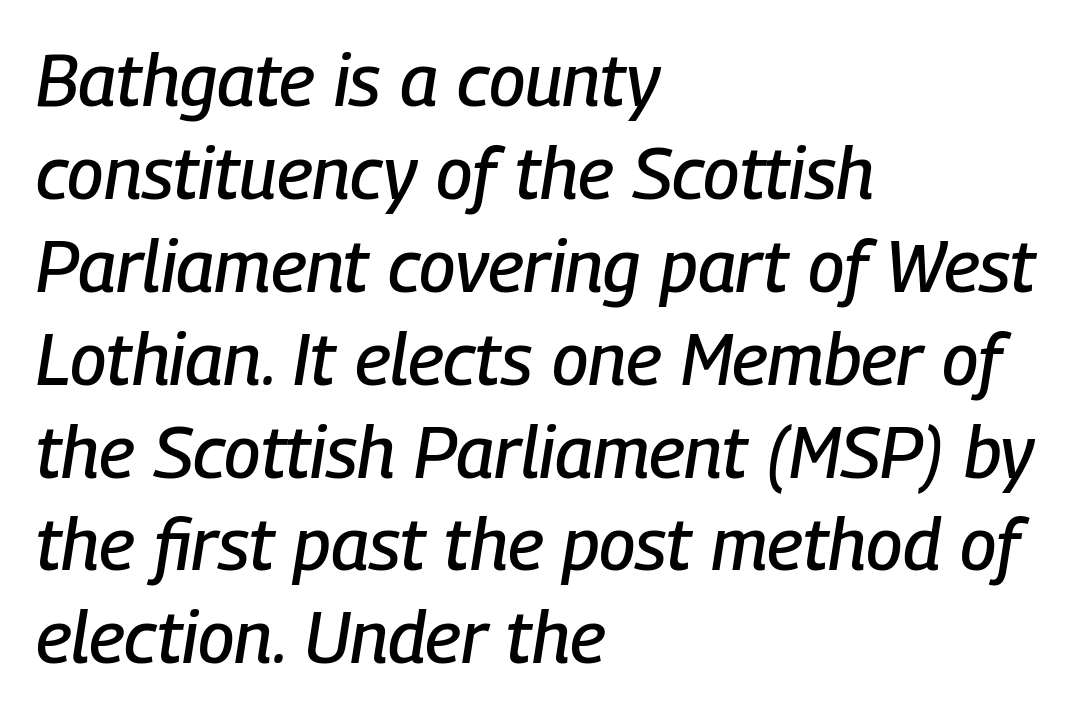
{"italic": "yes", "lean": "right", "slant_degrees": 9, "width": "condensed", "stroke_contrast": "low", "x_height": "medium", "monospaced": "no", "underline": "no", "align": "left", "line_spacing": "normal", "line_spacing_ratio": 1.29, "letter_spacing": "normal", "letter_spacing_em": 0.0, "glyph_px": 72}
